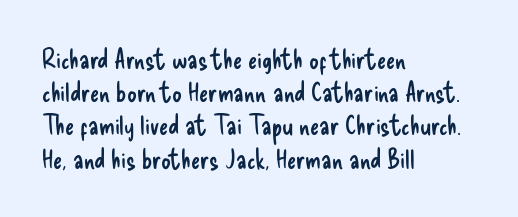
The zone under the glyphs is completely vacant. The passage is arranged the way most books set body copy — flush left. The type sits square on the baseline with zero lean. Weight: in the light-to-regular range. In terms of letterspacing, this is plain default setting.
